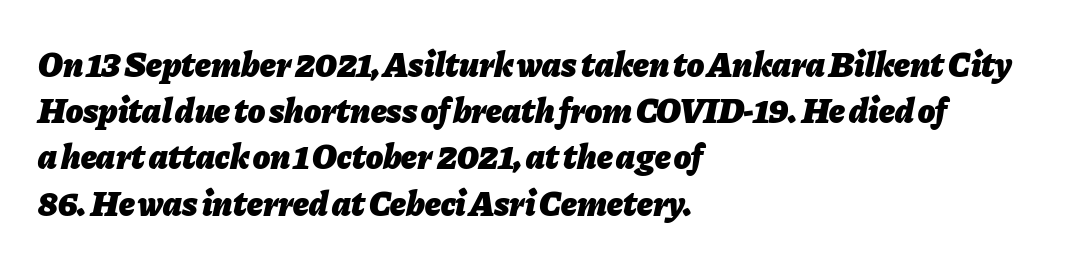
The image shows 35 px heavy type, italic (leaning right); set left-aligned, normal line spacing (1.32x), normal letter spacing, not underlined; low stroke contrast and a medium x-height.
